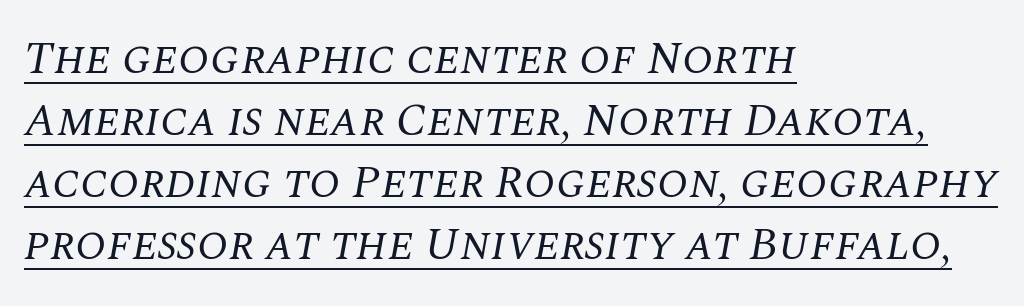
Q: Is the text bold? A: No.
Q: Is the text italic (slanted)? A: Yes, it leans right by about 10 degrees.
Q: Is the typeface a serif or a sans-serif typeface? A: Serif.
Q: Is the text underlined? A: Yes.
Q: How is the paragraph aligned? A: Left-aligned.
Q: Is the spacing between letters normal or unusually wide? A: Normal.
Q: Is the spacing between lines tight, normal or loose? A: Normal.
Q: Width (condensed, normal, or wide)? A: Normal.
Q: Stroke contrast? A: Medium.
Q: x-height? A: Large.
Q: Monospaced? A: No.
